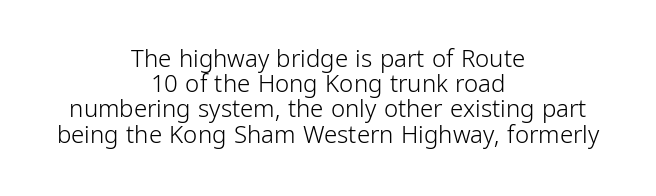
Q: Is the text bold? A: No.
Q: Is the text italic (slanted)? A: No, it is upright.
Q: Is the text underlined? A: No.
Q: How is the paragraph aligned? A: Centered.
Q: Is the spacing between letters normal or unusually wide? A: Normal.
Q: Is the spacing between lines tight, normal or loose? A: Tight.
